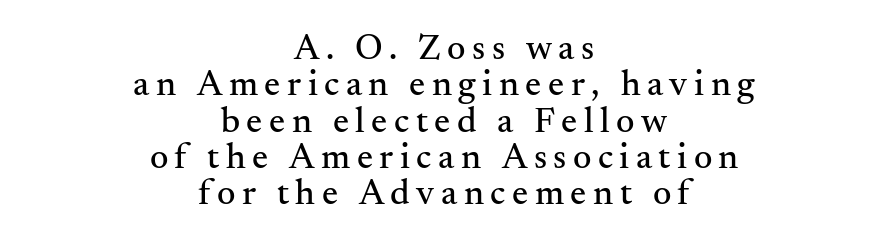
The image shows 36 px serif type, upright; set centered, tight line spacing (1.01x), not underlined; medium stroke contrast and a small x-height.
